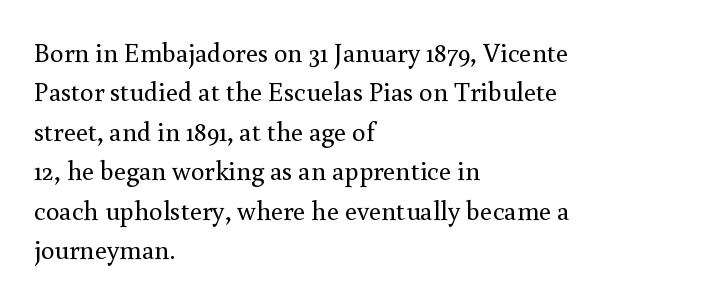
Quick note: not italic, upright. Is the stroke heavy? The answer is a plain regular-or-lighter. The setting favours the left margin, as ordinary paragraphs usually do. Has an underline been added? It has not. Tracking here is standard; glyphs follow each other at the usual distance. Line spacing here is normal.
